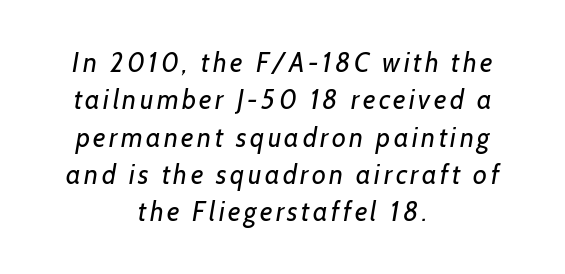
{"bold": "no", "underline": "no", "align": "center", "line_spacing": "normal", "line_spacing_ratio": 1.38, "glyph_px": 27}
